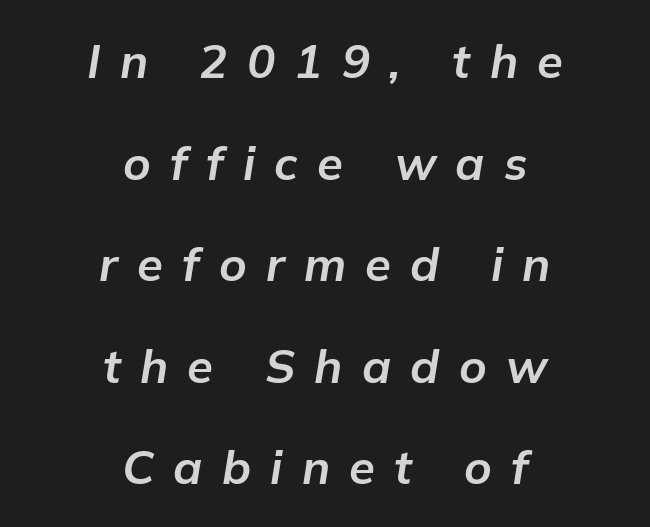
Layout note: lines centered. Rule under the text: the space is simply empty. Here the designer chose a conventional face with non-uniform glyph widths. This is heavy type, rendered in bold.
